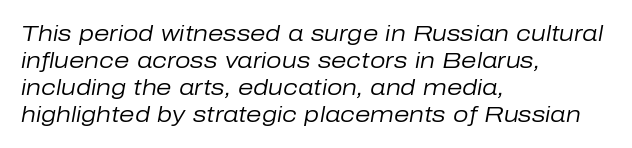
{"italic": "yes", "lean": "right", "slant_degrees": 10, "bold": "no", "underline": "no", "align": "left", "line_spacing_ratio": 1.22, "letter_spacing": "normal", "letter_spacing_em": 0.0, "glyph_px": 22}
